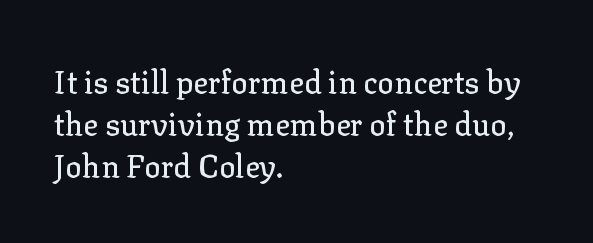
{"serif": "yes", "italic": "no", "width": "normal", "stroke_contrast": "low", "x_height": "medium", "monospaced": "no", "underline": "no", "align": "left", "line_spacing": "normal", "line_spacing_ratio": 1.36, "letter_spacing": "normal", "letter_spacing_em": 0.0, "glyph_px": 31}
